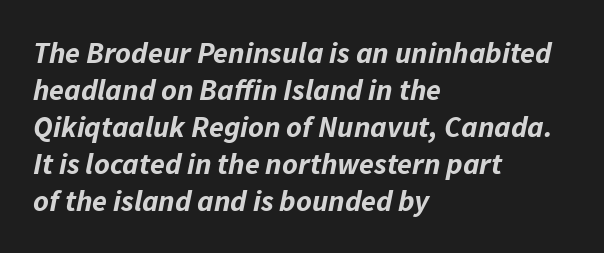
The image shows 30 px bold type, italic (leaning right); set left-aligned, line spacing 1.23x, normal letter spacing, not underlined; low stroke contrast and a medium x-height.
